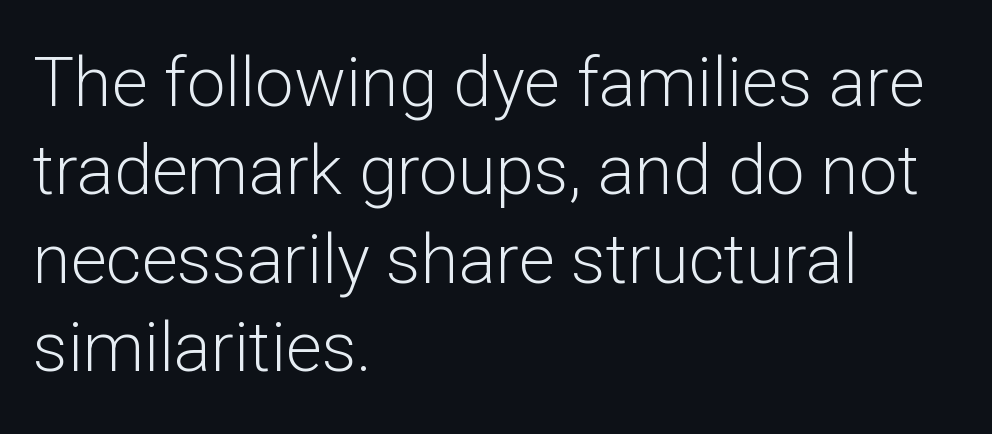
{"serif": "no", "italic": "no", "bold": "no", "weight": "light", "width": "normal", "stroke_contrast": "low", "x_height": "medium", "monospaced": "no", "underline": "no", "align": "left", "line_spacing": "normal", "line_spacing_ratio": 1.28, "letter_spacing": "normal", "letter_spacing_em": 0.0, "glyph_px": 69}
